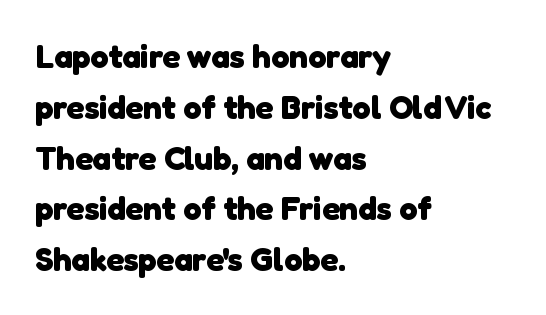
{"serif": "no", "bold": "yes", "weight": "heavy", "width": "normal", "stroke_contrast": "low", "x_height": "medium", "monospaced": "no", "underline": "no", "align": "left", "line_spacing": "normal", "line_spacing_ratio": 1.54, "letter_spacing": "normal", "letter_spacing_em": 0.0, "glyph_px": 33}
